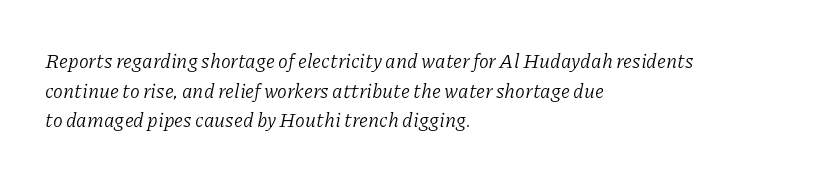
Ink coverage per letter is moderate at most. Notice how the passage keeps a crisp vertical edge on the left only. Each new line begins a customary step beneath the previous one. Nothing unusual about the tracking: characters are spaced as the font intends. Emphasis-style slanted type is in use.
